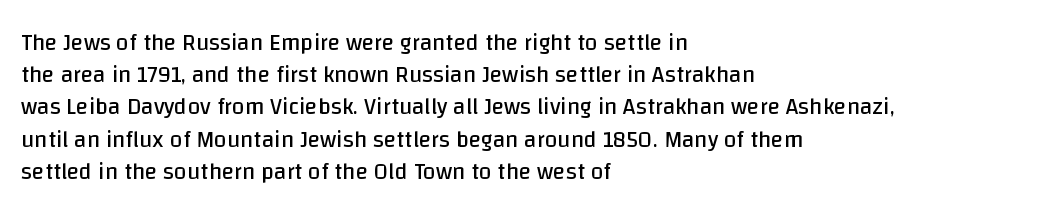
Q: Is the text bold? A: No.
Q: Is the text italic (slanted)? A: No, it is upright.
Q: Is the text underlined? A: No.
Q: How is the paragraph aligned? A: Left-aligned.
Q: Is the spacing between letters normal or unusually wide? A: Normal.
Q: Is the spacing between lines tight, normal or loose? A: Normal.
